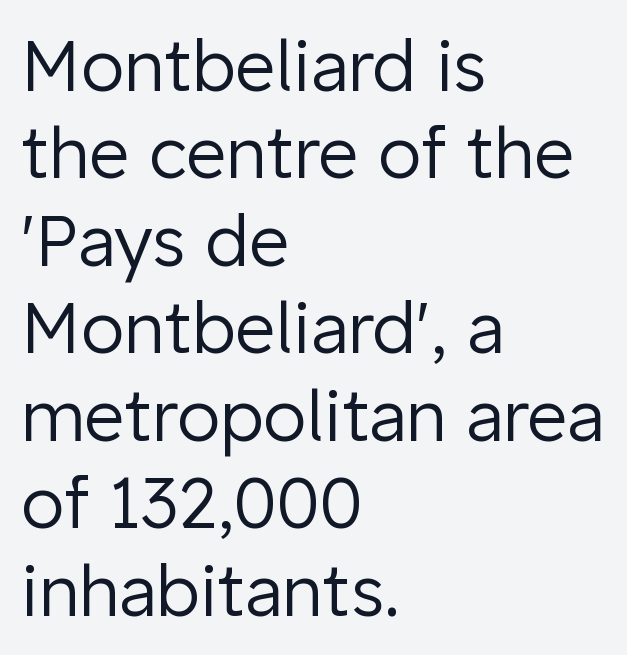
How are the letters spaced? Ordinarily, with no added tracking. This rendering employs a face without finishing strokes, i.e., a sans-serif. Do the characters align in a grid? No, the font is proportional. Compared with typical paragraphs, the rows here are spaced about the same.
